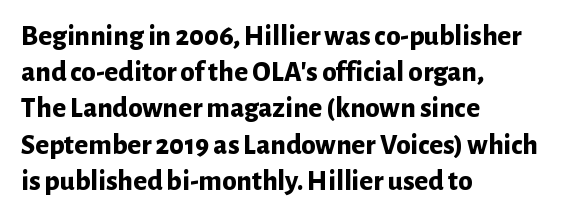
Q: Is the text bold? A: Yes.
Q: Is the text italic (slanted)? A: No, it is upright.
Q: Is the typeface a serif or a sans-serif typeface? A: Sans-serif.
Q: Is the text underlined? A: No.
Q: How is the paragraph aligned? A: Left-aligned.
Q: Is the spacing between letters normal or unusually wide? A: Normal.
Q: Is the spacing between lines tight, normal or loose? A: Normal.
Q: Width (condensed, normal, or wide)? A: Normal.
Q: Stroke contrast? A: Low.
Q: x-height? A: Medium.
Q: Monospaced? A: No.
